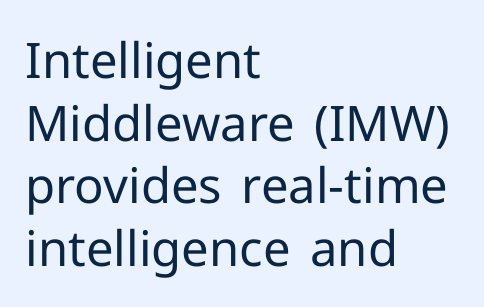
The image shows 49 px regular-weight sans-serif type, upright; set left-aligned, normal line spacing (1.28x), normal letter spacing, not underlined; low stroke contrast and a medium x-height.
